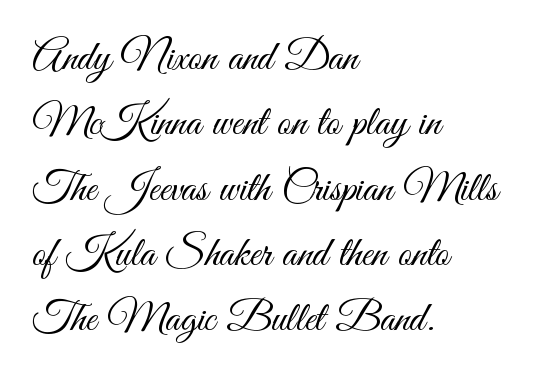
Q: Is the text bold? A: No.
Q: Is the text italic (slanted)? A: Yes.
Q: Is the typeface a serif or a sans-serif typeface? A: Sans-serif.
Q: Is the text underlined? A: No.
Q: How is the paragraph aligned? A: Left-aligned.
Q: Is the spacing between letters normal or unusually wide? A: Normal.
Q: Is the spacing between lines tight, normal or loose? A: Normal.
Q: Width (condensed, normal, or wide)? A: Condensed.
Q: Stroke contrast? A: Medium.
Q: x-height? A: Small.
Q: Monospaced? A: No.
